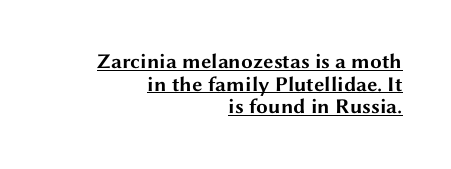
Is there any slant? The stems are plumb. Students, note that the glyphs here touch the page at normal intervals. Leading is clearly below the norm, producing a dense column. You can see a thin bar hugging the bottom of the glyphs. Is the block centered? No — it sits flush against the right margin. Weight: bold.
